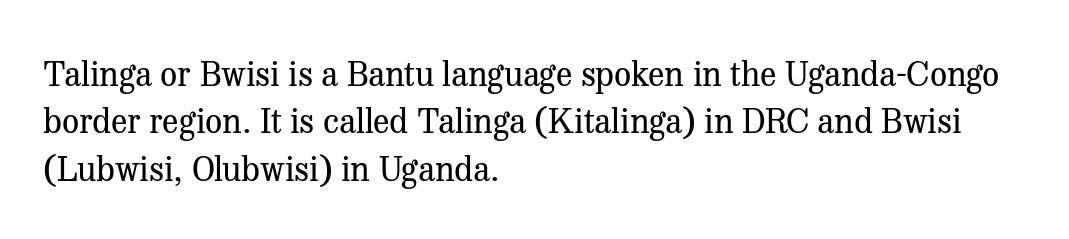
Q: Is the text bold? A: No.
Q: Is the text italic (slanted)? A: No, it is upright.
Q: Is the typeface a serif or a sans-serif typeface? A: Serif.
Q: Is the text underlined? A: No.
Q: How is the paragraph aligned? A: Left-aligned.
Q: Is the spacing between letters normal or unusually wide? A: Normal.
Q: Is the spacing between lines tight, normal or loose? A: Normal.
Q: Width (condensed, normal, or wide)? A: Normal.
Q: Stroke contrast? A: Medium.
Q: x-height? A: Medium.
Q: Monospaced? A: No.
